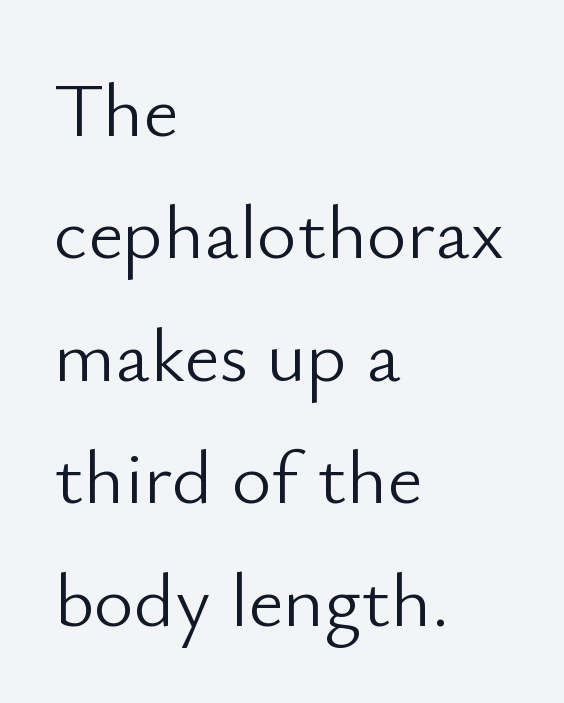
The face used here is a sans, in the tradition of grotesques and geometrics. Honestly, the letter spacing is just normal — you wouldn't notice it. Looks like regular typesetting: each glyph gets only the width it needs. The font is comparable to plain body text, perhaps lighter.
